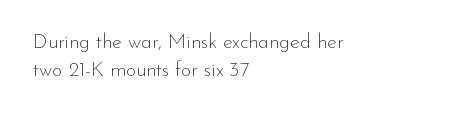
The image shows 20 px text type, upright; set left-aligned, normal line spacing (1.42x), normal letter spacing, not underlined.
